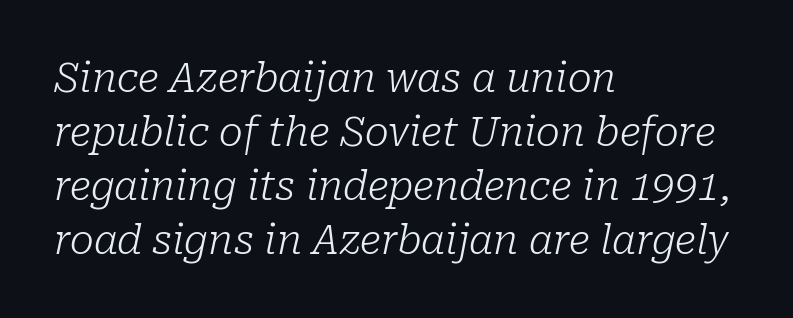
Q: Is the text bold? A: No.
Q: Is the text italic (slanted)? A: Yes, it leans right by about 10 degrees.
Q: Is the typeface a serif or a sans-serif typeface? A: Serif.
Q: Is the text underlined? A: No.
Q: How is the paragraph aligned? A: Left-aligned.
Q: Is the spacing between letters normal or unusually wide? A: Normal.
Q: Is the spacing between lines tight, normal or loose? A: Normal.
Q: Width (condensed, normal, or wide)? A: Normal.
Q: Stroke contrast? A: Low.
Q: x-height? A: Medium.
Q: Monospaced? A: No.
